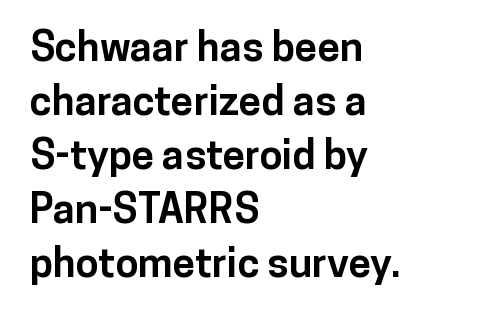
Q: Is the text bold? A: Yes.
Q: Is the text italic (slanted)? A: No, it is upright.
Q: Is the typeface a serif or a sans-serif typeface? A: Sans-serif.
Q: Is the text underlined? A: No.
Q: How is the paragraph aligned? A: Left-aligned.
Q: Is the spacing between letters normal or unusually wide? A: Normal.
Q: Is the spacing between lines tight, normal or loose? A: Normal.
Q: Width (condensed, normal, or wide)? A: Normal.
Q: Stroke contrast? A: Low.
Q: x-height? A: Medium.
Q: Monospaced? A: No.
